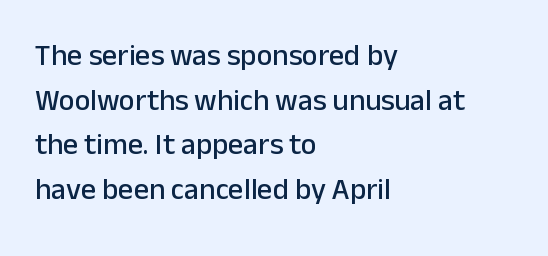
{"serif": "no", "italic": "no", "width": "normal", "stroke_contrast": "low", "x_height": "medium", "monospaced": "no", "underline": "no", "align": "left", "line_spacing": "normal", "line_spacing_ratio": 1.49, "letter_spacing": "normal", "letter_spacing_em": 0.0, "glyph_px": 30}
